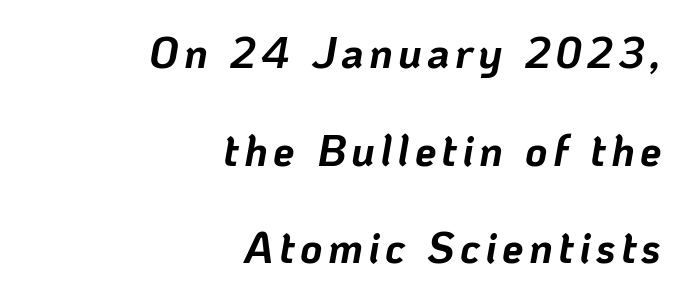
Q: Is the text bold? A: Yes.
Q: Is the text italic (slanted)? A: Yes, it leans right by about 10 degrees.
Q: Is the text underlined? A: No.
Q: How is the paragraph aligned? A: Right-aligned.
Q: Is the spacing between lines tight, normal or loose? A: Loose.
Q: Width (condensed, normal, or wide)? A: Normal.
Q: Stroke contrast? A: Low.
Q: x-height? A: Medium.
Q: Monospaced? A: No.
